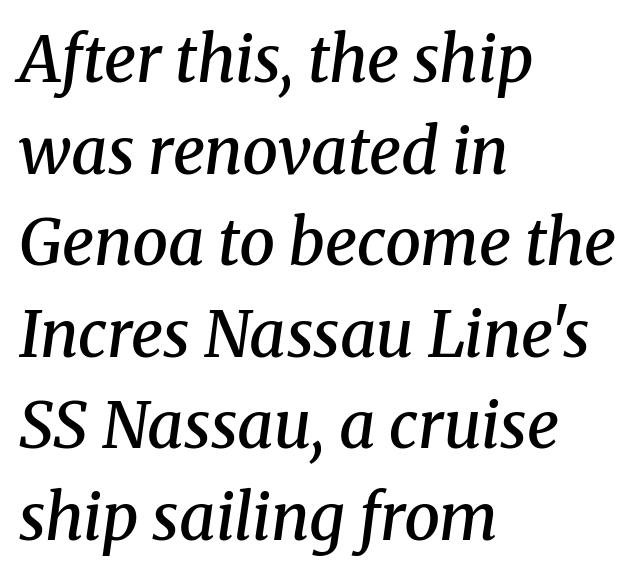
{"serif": "yes", "italic": "yes", "lean": "right", "slant_degrees": 8, "bold": "semi", "weight": "semibold", "width": "normal", "stroke_contrast": "medium", "x_height": "medium", "monospaced": "no", "underline": "no", "align": "left", "line_spacing": "normal", "line_spacing_ratio": 1.43, "letter_spacing": "normal", "letter_spacing_em": 0.0, "glyph_px": 64}
